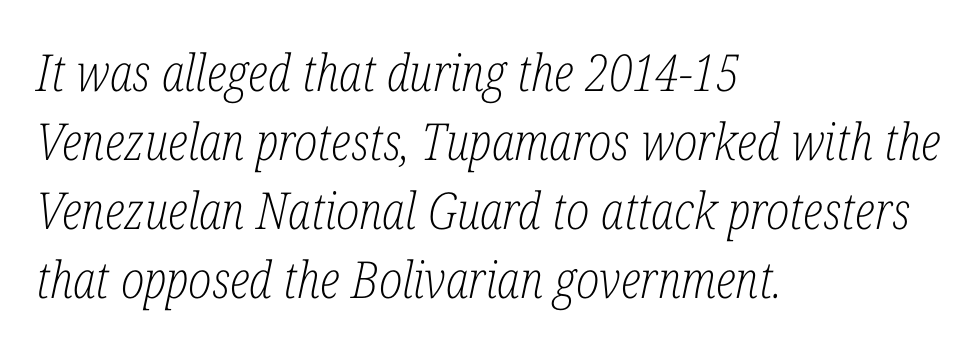
The image shows 51 px light, condensed serif type, italic (leaning right); set left-aligned, normal line spacing (1.35x), normal letter spacing, not underlined; low stroke contrast and a medium x-height.
